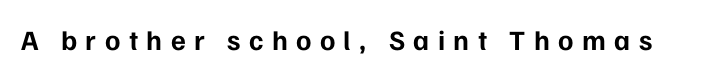
Q: Is the text bold? A: Yes.
Q: Is the text italic (slanted)? A: No, it is upright.
Q: Is the typeface a serif or a sans-serif typeface? A: Sans-serif.
Q: Is the text underlined? A: No.
Q: Is the spacing between letters normal or unusually wide? A: Unusually wide.
Q: Width (condensed, normal, or wide)? A: Normal.
Q: Stroke contrast? A: Low.
Q: x-height? A: Medium.
Q: Monospaced? A: No.
